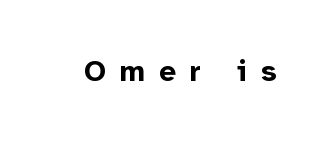
Q: Is the text bold? A: Yes.
Q: Is the text italic (slanted)? A: No, it is upright.
Q: Is the typeface a serif or a sans-serif typeface? A: Sans-serif.
Q: Is the text underlined? A: No.
Q: Is the spacing between letters normal or unusually wide? A: Unusually wide.
Q: Width (condensed, normal, or wide)? A: Normal.
Q: Stroke contrast? A: Low.
Q: x-height? A: Medium.
Q: Monospaced? A: No.
